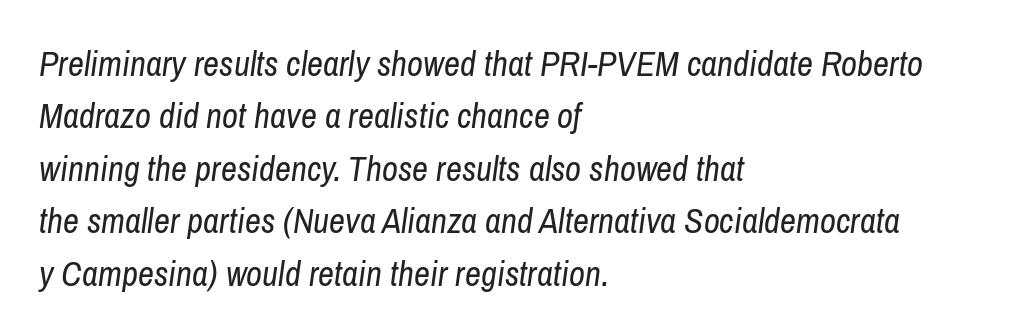
Nothing unusual about the tracking: characters are spaced as the font intends. The specimen reads as italic at a glance. Stroke mass is kept to a normal reading level or below. The baseline area is clear. Whoever set this chose a conventional vertical rhythm. All the whitespace from short lines collects on the right.
